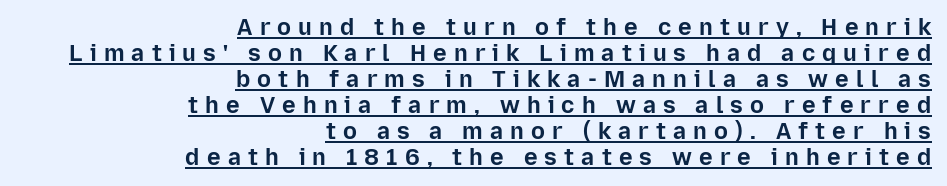
Q: Is the text bold? A: Yes.
Q: Is the text italic (slanted)? A: No, it is upright.
Q: Is the text underlined? A: Yes.
Q: How is the paragraph aligned? A: Right-aligned.
Q: Is the spacing between letters normal or unusually wide? A: Unusually wide.
Q: Is the spacing between lines tight, normal or loose? A: Tight.
